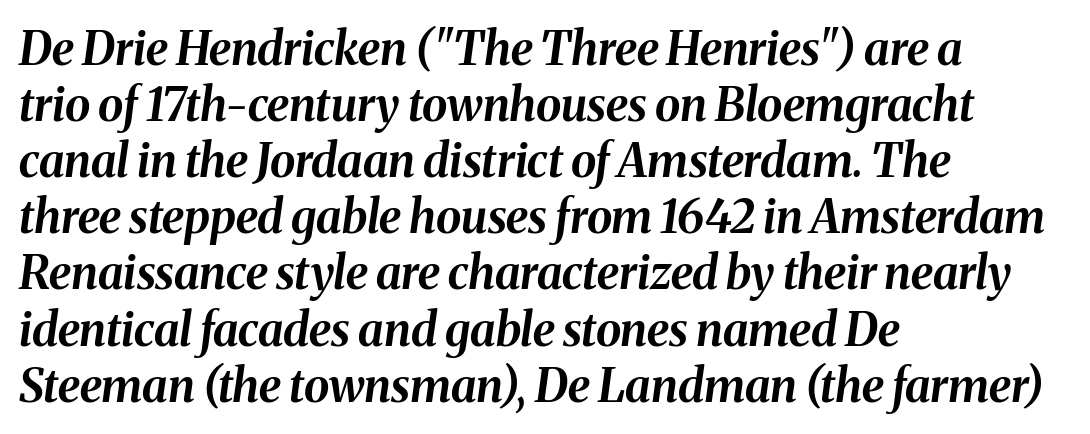
All the whitespace from short lines collects on the right. The rendering uses a bold face; every stroke is thick and dark. The words here are not underlined. The specimen reads as italic at a glance.
